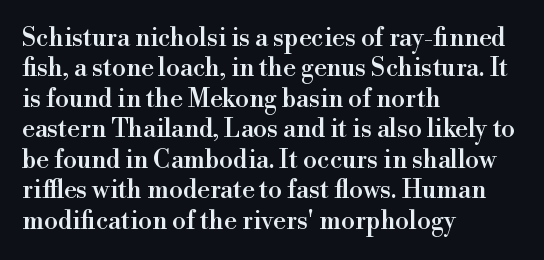
{"italic": "no", "underline": "no", "align": "left", "line_spacing_ratio": 1.22, "letter_spacing": "normal", "letter_spacing_em": 0.0, "glyph_px": 25}
